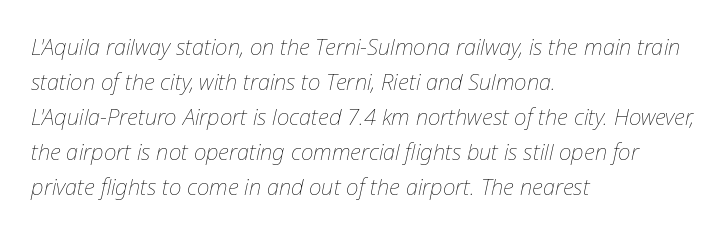
{"italic": "yes", "lean": "right", "slant_degrees": 12, "bold": "no", "underline": "no", "align": "left", "line_spacing": "normal", "line_spacing_ratio": 1.59, "letter_spacing": "normal", "letter_spacing_em": 0.0, "glyph_px": 22}
